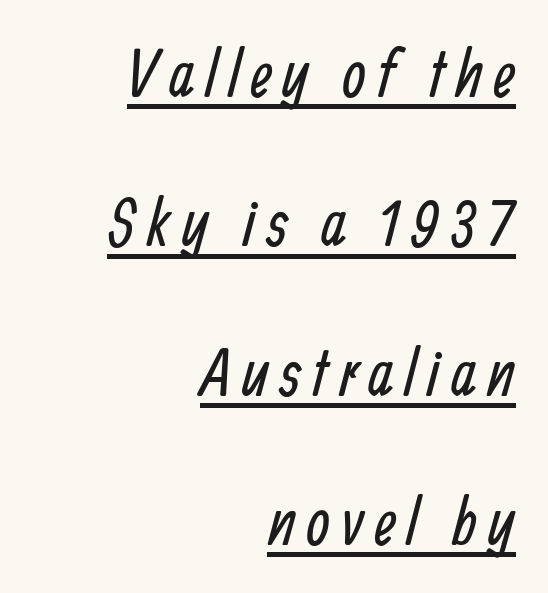
The image shows 67 px regular-weight, condensed sans-serif type; set right-aligned, loose line spacing (2.23x), underlined; low stroke contrast and a medium x-height.
